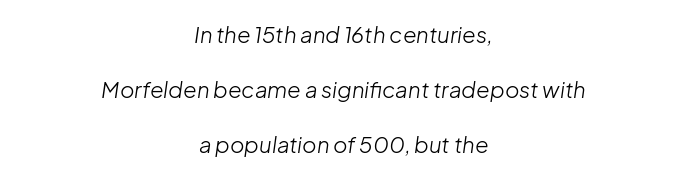
{"italic": "yes", "lean": "right", "slant_degrees": 8, "bold": "no", "underline": "no", "align": "center", "line_spacing": "loose", "line_spacing_ratio": 2.5, "letter_spacing": "normal", "letter_spacing_em": 0.0, "glyph_px": 22}
